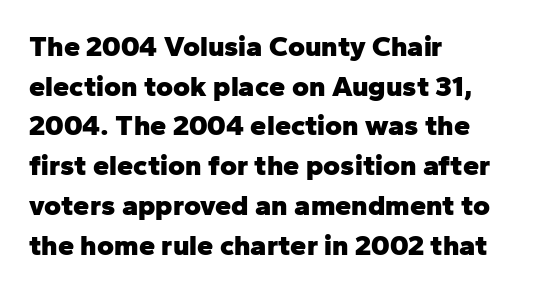
The image shows 29 px heavy sans-serif type, upright; set left-aligned, normal line spacing (1.37x), normal letter spacing, not underlined; low stroke contrast and a medium x-height.
